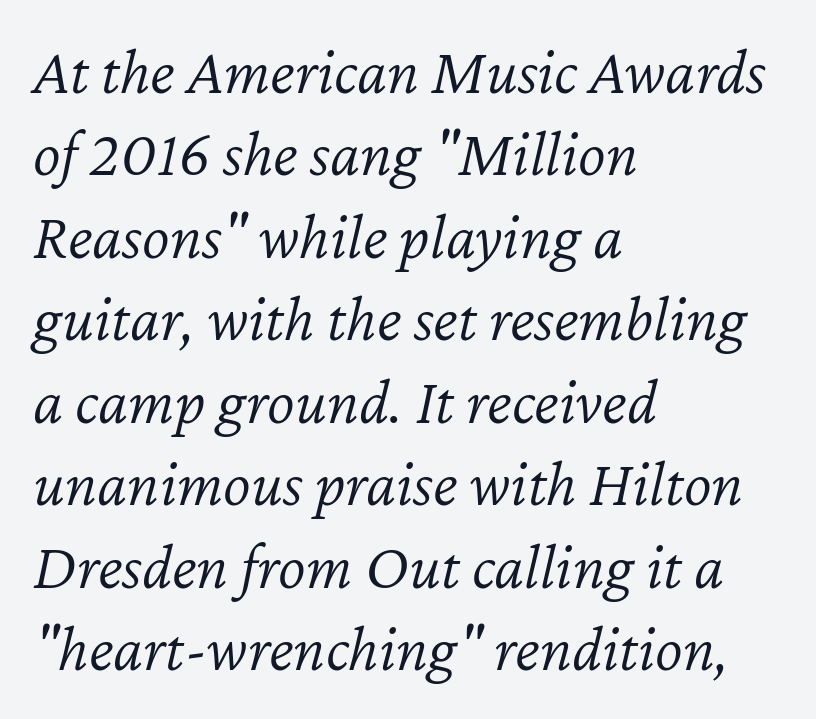
Q: Is the text bold? A: No.
Q: Is the text italic (slanted)? A: Yes, it leans right by about 12 degrees.
Q: Is the text underlined? A: No.
Q: How is the paragraph aligned? A: Left-aligned.
Q: Is the spacing between letters normal or unusually wide? A: Normal.
Q: Is the spacing between lines tight, normal or loose? A: Normal.
Q: Width (condensed, normal, or wide)? A: Normal.
Q: Stroke contrast? A: Low.
Q: x-height? A: Medium.
Q: Monospaced? A: No.
